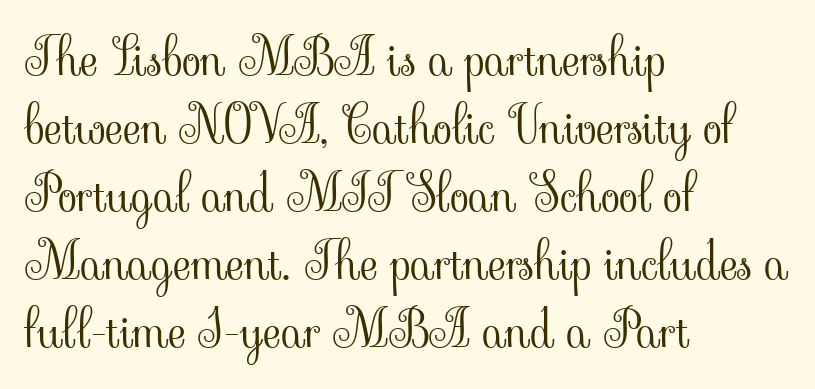
{"serif": "yes", "italic": "no", "bold": "no", "weight": "light", "width": "normal", "stroke_contrast": "low", "x_height": "small", "monospaced": "no", "underline": "no", "align": "left", "line_spacing": "normal", "line_spacing_ratio": 1.36, "letter_spacing": "normal", "letter_spacing_em": 0.0, "glyph_px": 50}
